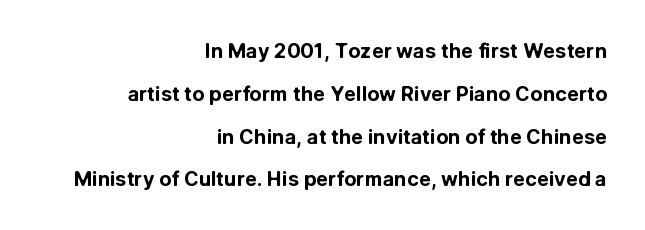
{"italic": "no", "bold": "yes", "underline": "no", "align": "right", "line_spacing": "loose", "line_spacing_ratio": 2.14, "letter_spacing": "normal", "letter_spacing_em": 0.0, "glyph_px": 20}
